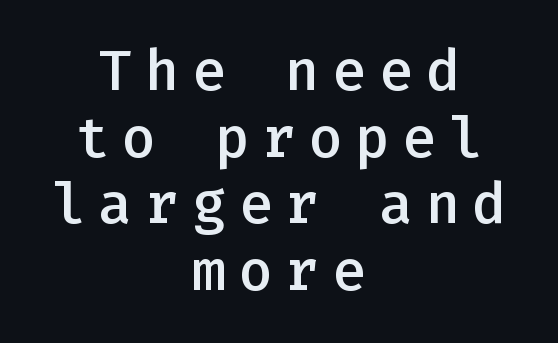
The image shows 57 px semibold sans-serif type, upright, monospaced; set centered, line spacing 1.17x, unusually wide letter spacing (+0.22 em), not underlined; low stroke contrast and a medium x-height.
